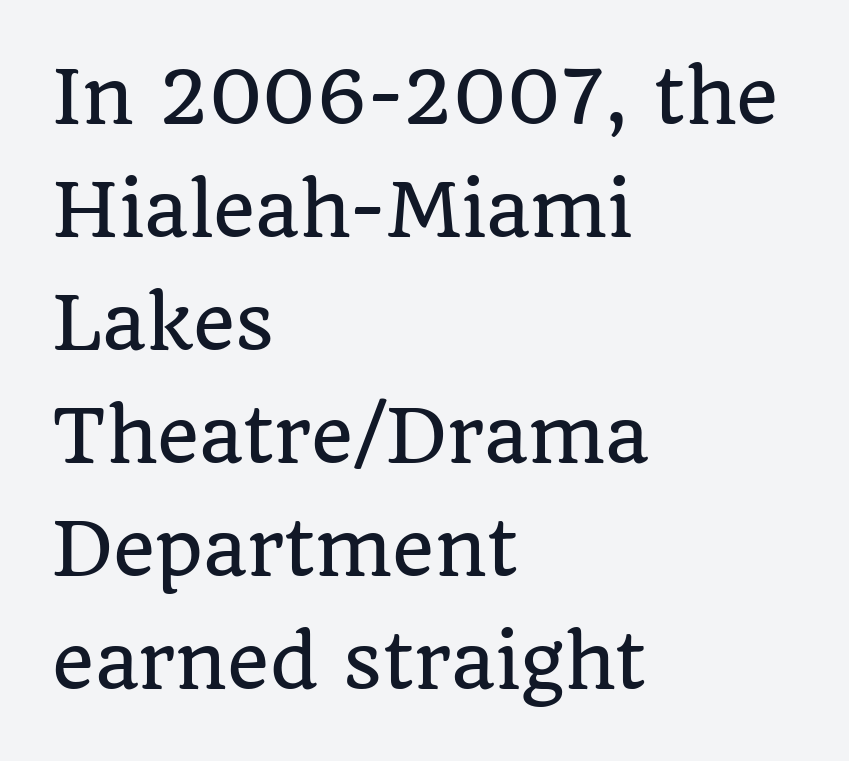
Q: Is the text italic (slanted)? A: No, it is upright.
Q: Is the typeface a serif or a sans-serif typeface? A: Serif.
Q: Is the text underlined? A: No.
Q: How is the paragraph aligned? A: Left-aligned.
Q: Is the spacing between letters normal or unusually wide? A: Normal.
Q: Is the spacing between lines tight, normal or loose? A: Normal.
Q: Width (condensed, normal, or wide)? A: Normal.
Q: Stroke contrast? A: Low.
Q: x-height? A: Large.
Q: Monospaced? A: No.
